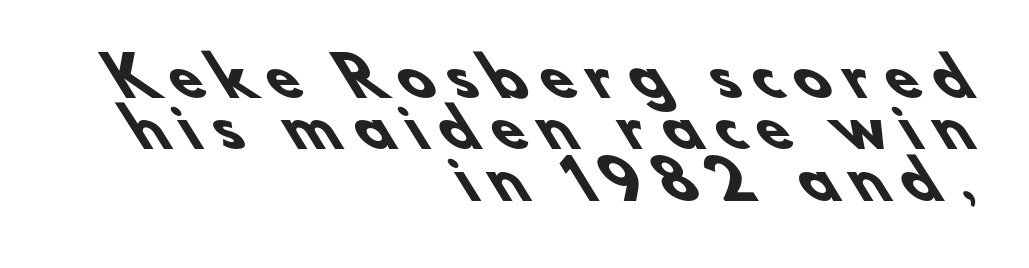
Q: Is the text bold? A: Yes.
Q: Is the typeface a serif or a sans-serif typeface? A: Sans-serif.
Q: Is the text underlined? A: No.
Q: How is the paragraph aligned? A: Right-aligned.
Q: Is the spacing between letters normal or unusually wide? A: Unusually wide.
Q: Is the spacing between lines tight, normal or loose? A: Tight.
Q: Width (condensed, normal, or wide)? A: Normal.
Q: Stroke contrast? A: Low.
Q: x-height? A: Small.
Q: Monospaced? A: No.
